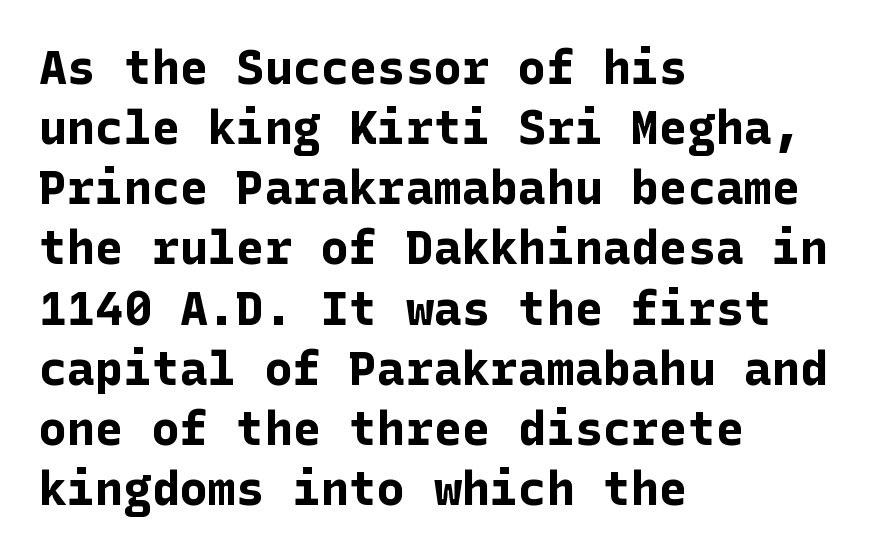
Q: Is the text bold? A: Yes.
Q: Is the text italic (slanted)? A: No, it is upright.
Q: Is the typeface a serif or a sans-serif typeface? A: Sans-serif.
Q: Is the text underlined? A: No.
Q: How is the paragraph aligned? A: Left-aligned.
Q: Is the spacing between letters normal or unusually wide? A: Normal.
Q: Is the spacing between lines tight, normal or loose? A: Normal.
Q: Width (condensed, normal, or wide)? A: Normal.
Q: Stroke contrast? A: Low.
Q: x-height? A: Medium.
